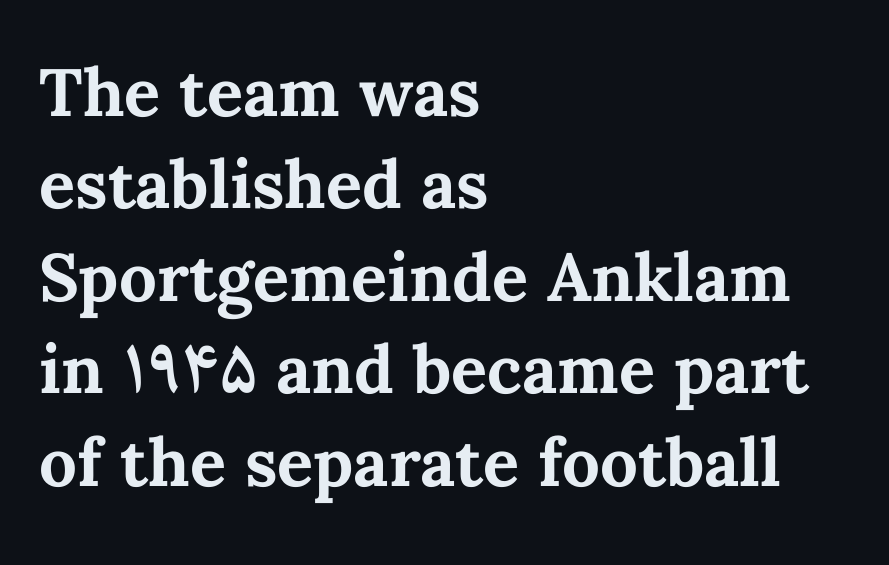
The image shows 67 px bold type, upright; set left-aligned, normal line spacing (1.38x), normal letter spacing, not underlined; medium stroke contrast and a medium x-height.
